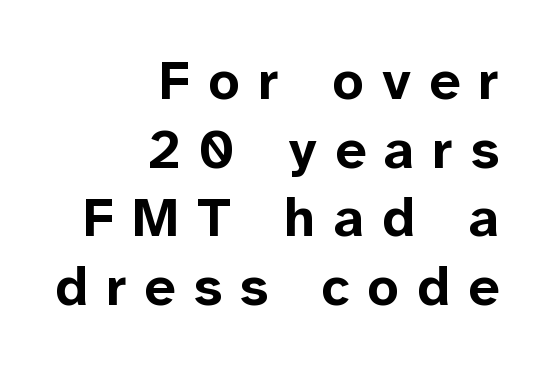
The image shows 55 px bold sans-serif type, upright; set right-aligned, normal line spacing (1.25x), unusually wide letter spacing (+0.33 em), not underlined; low stroke contrast and a medium x-height.
